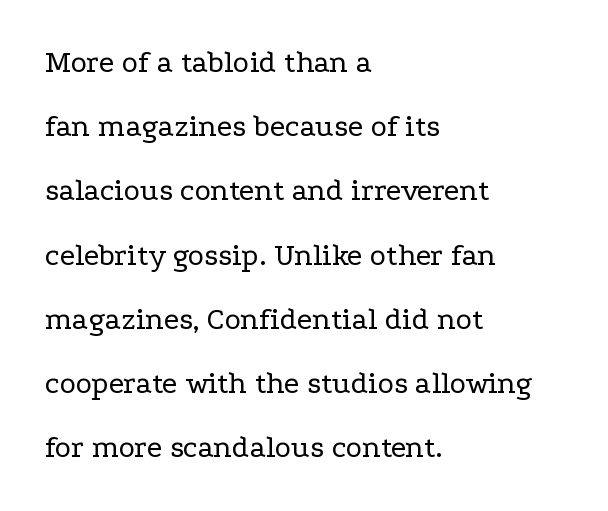
Q: Is the text bold? A: No.
Q: Is the text italic (slanted)? A: No, it is upright.
Q: Is the typeface a serif or a sans-serif typeface? A: Serif.
Q: Is the text underlined? A: No.
Q: How is the paragraph aligned? A: Left-aligned.
Q: Is the spacing between letters normal or unusually wide? A: Normal.
Q: Is the spacing between lines tight, normal or loose? A: Loose.
Q: Width (condensed, normal, or wide)? A: Wide.
Q: Stroke contrast? A: Low.
Q: x-height? A: Medium.
Q: Monospaced? A: No.
